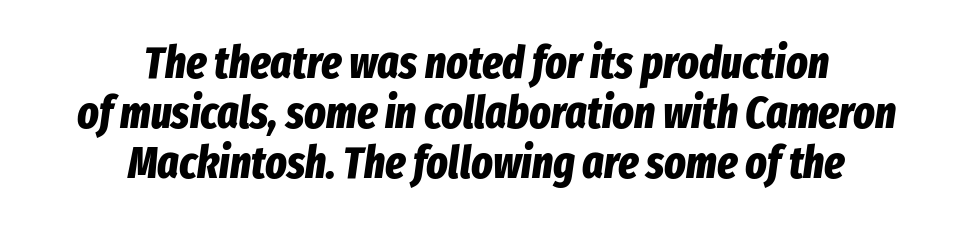
{"italic": "yes", "lean": "right", "slant_degrees": 8, "bold": "yes", "weight": "bold", "width": "condensed", "stroke_contrast": "low", "x_height": "medium", "monospaced": "no", "underline": "no", "align": "center", "line_spacing": "tight", "line_spacing_ratio": 1.11, "letter_spacing": "normal", "letter_spacing_em": 0.0, "glyph_px": 45}
